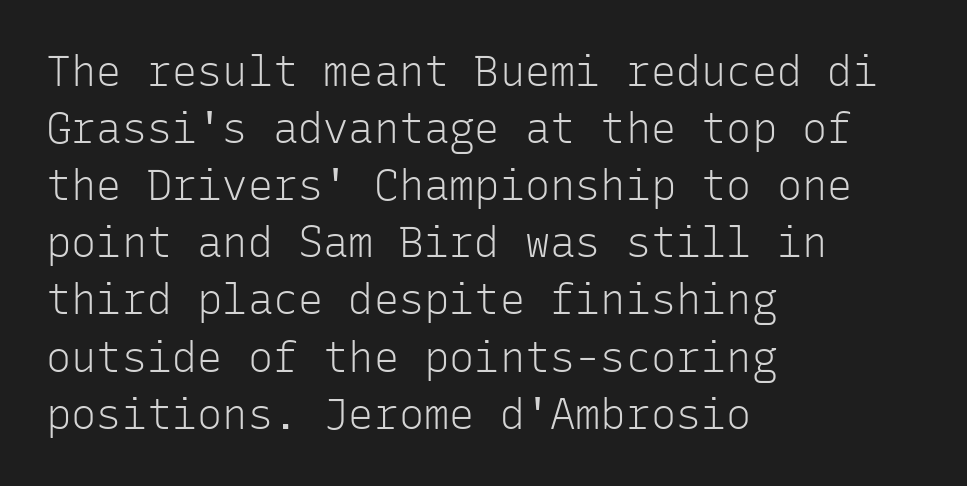
The image shows 42 px light sans-serif type, upright, monospaced; set left-aligned, normal line spacing (1.36x), normal letter spacing, not underlined; low stroke contrast and a medium x-height.
